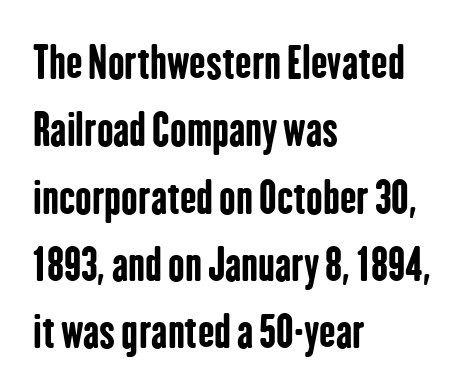
The image shows 44 px bold, condensed sans-serif type, upright; set left-aligned, normal line spacing (1.53x), normal letter spacing, not underlined; low stroke contrast and a medium x-height.
